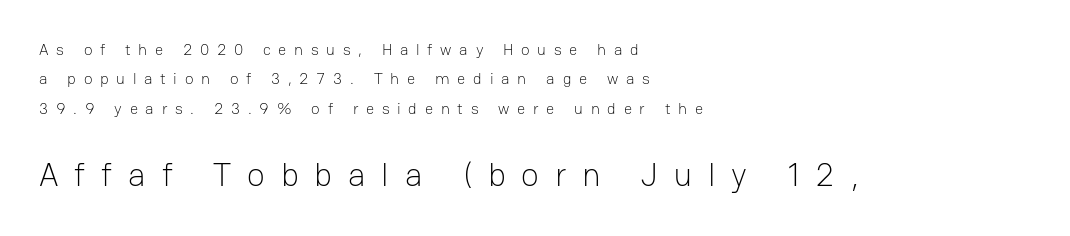
The image shows 33 px light sans-serif type, upright; set left-aligned, line spacing 1.83x, unusually wide letter spacing (+0.48 em), not underlined; the second (bottom) block is 2.06x larger; low stroke contrast and a medium x-height.
